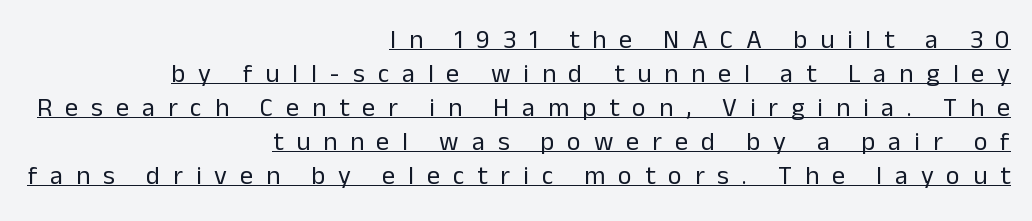
Q: Is the text bold? A: No.
Q: Is the text italic (slanted)? A: No, it is upright.
Q: Is the text underlined? A: Yes.
Q: How is the paragraph aligned? A: Right-aligned.
Q: Is the spacing between letters normal or unusually wide? A: Unusually wide.
Q: Is the spacing between lines tight, normal or loose? A: Normal.
